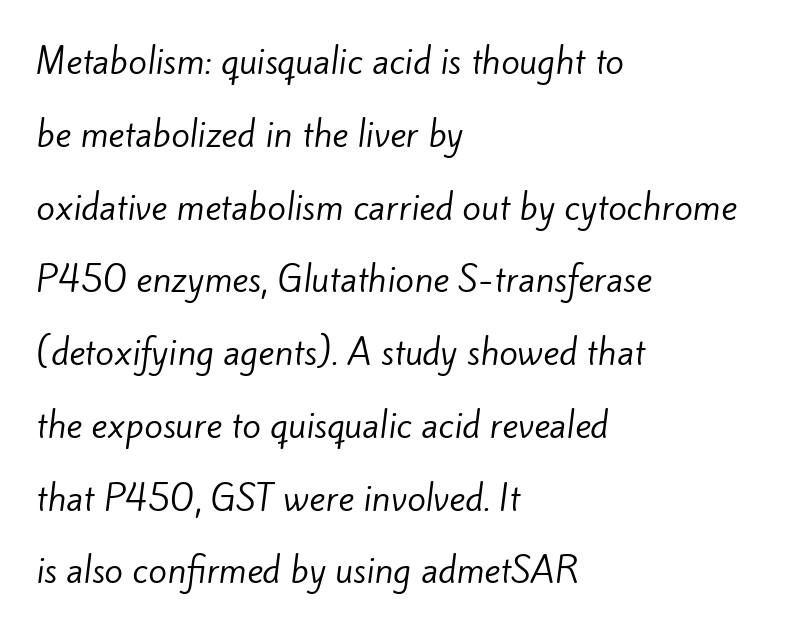
The image shows 34 px regular-weight sans-serif type; set left-aligned, loose line spacing (2.14x), normal letter spacing, not underlined; low stroke contrast and a small x-height.
